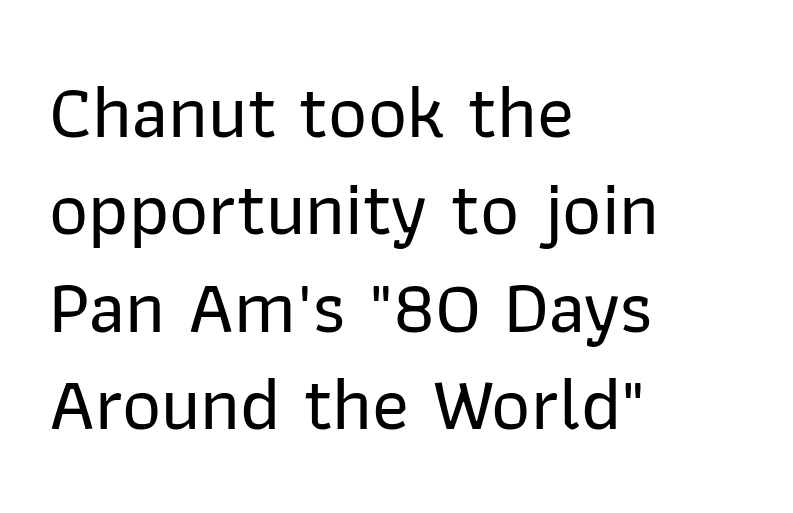
The image shows 76 px sans-serif type, upright; set left-aligned, normal line spacing (1.28x), normal letter spacing, not underlined; low stroke contrast and a medium x-height.
